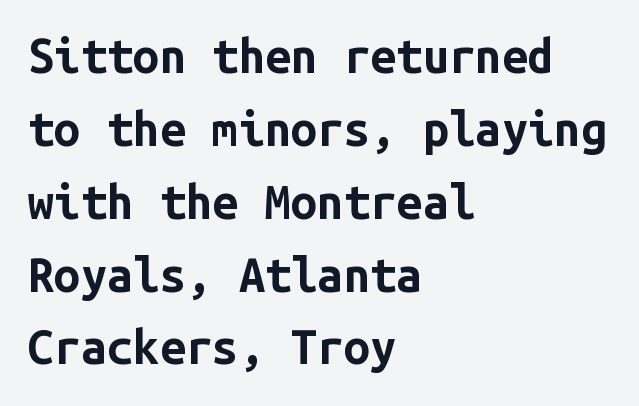
{"serif": "no", "italic": "no", "bold": "yes", "weight": "bold", "width": "normal", "stroke_contrast": "low", "x_height": "medium", "monospaced": "yes", "underline": "no", "align": "left", "line_spacing": "normal", "line_spacing_ratio": 1.55, "letter_spacing": "normal", "letter_spacing_em": 0.0, "glyph_px": 47}
